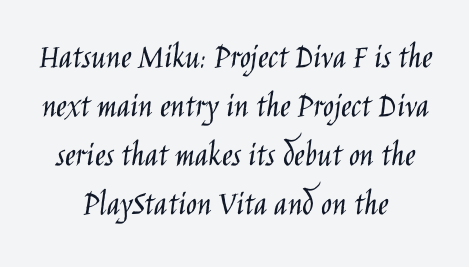
Summary of weight: not heavy and not bold. The horizontal fit of the characters is conventional and even. Horizontally, the lines are justified to the midpoint only. These lines sit exactly where default settings would place them. Does the type have serifs? No, each stem ends abruptly.
